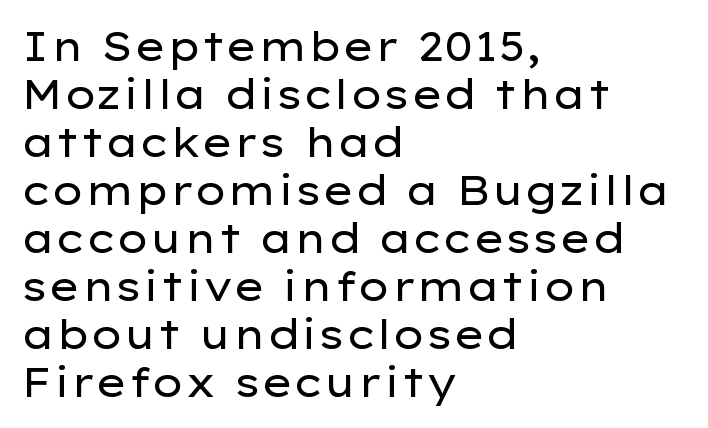
Q: Is the text bold? A: No.
Q: Is the text italic (slanted)? A: No, it is upright.
Q: Is the typeface a serif or a sans-serif typeface? A: Sans-serif.
Q: Is the text underlined? A: No.
Q: How is the paragraph aligned? A: Left-aligned.
Q: Is the spacing between letters normal or unusually wide? A: Normal.
Q: Width (condensed, normal, or wide)? A: Wide.
Q: Stroke contrast? A: Low.
Q: x-height? A: Medium.
Q: Monospaced? A: No.
